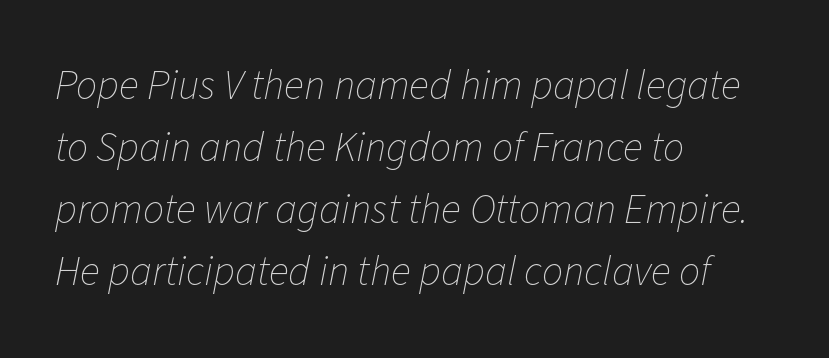
The image shows 42 px thin type, italic (leaning right); set left-aligned, normal line spacing (1.48x), normal letter spacing, not underlined; low stroke contrast and a medium x-height.
